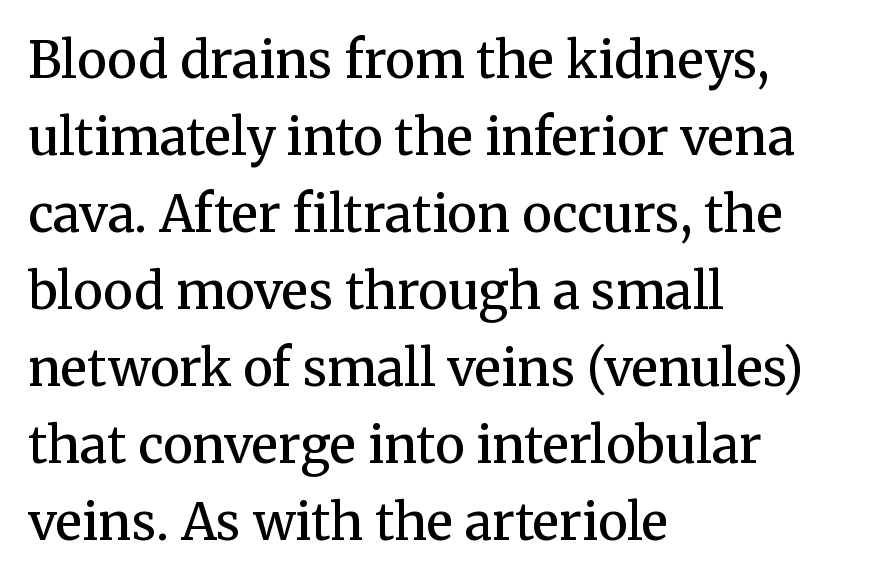
Does the lettering tilt? It doesn't — this is upright. Little horizontal feet cap the strokes, marking this as serif type. These lines are rendered in a variable-pitch font. Any mark beneath the type? The region is blank.
